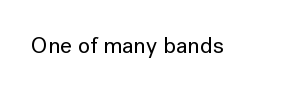
{"italic": "no", "underline": "no", "letter_spacing": "normal", "letter_spacing_em": 0.0, "glyph_px": 23}
